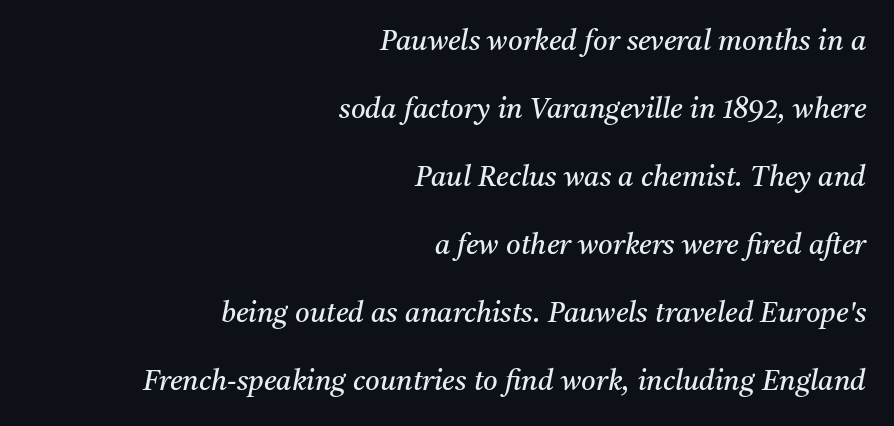
{"serif": "yes", "italic": "yes", "lean": "right", "slant_degrees": 11, "bold": "no", "weight": "regular", "width": "normal", "stroke_contrast": "medium", "x_height": "medium", "monospaced": "no", "underline": "no", "align": "right", "line_spacing": "loose", "line_spacing_ratio": 2.43, "letter_spacing": "normal", "letter_spacing_em": 0.0, "glyph_px": 28}
